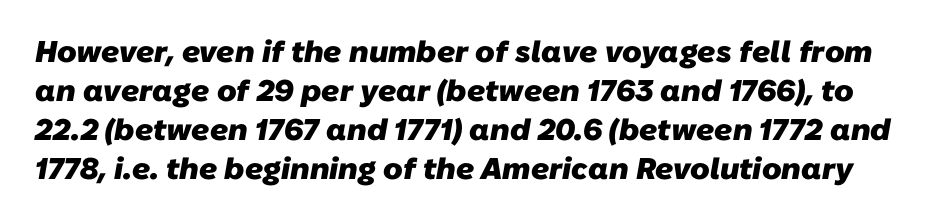
Q: Is the text bold? A: Yes.
Q: Is the typeface a serif or a sans-serif typeface? A: Sans-serif.
Q: Is the text underlined? A: No.
Q: Is the spacing between letters normal or unusually wide? A: Normal.
Q: Is the spacing between lines tight, normal or loose? A: Normal.
Q: Width (condensed, normal, or wide)? A: Normal.
Q: Stroke contrast? A: Low.
Q: x-height? A: Medium.
Q: Monospaced? A: No.
